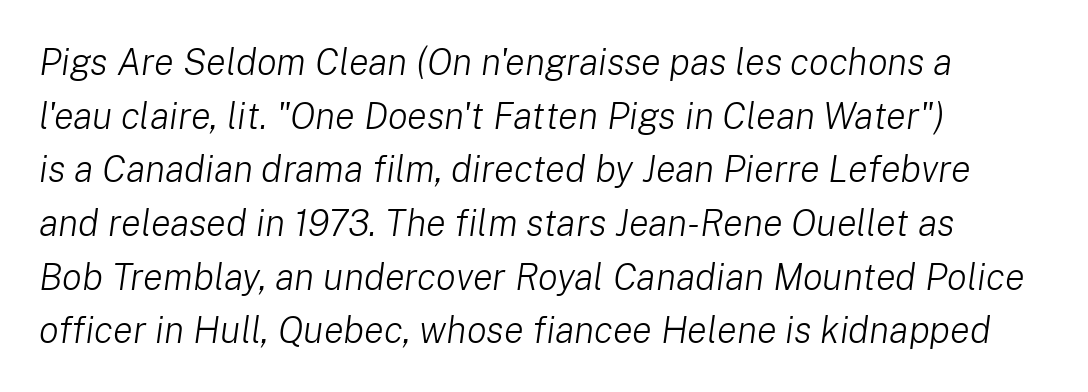
{"italic": "yes", "lean": "right", "slant_degrees": 8, "bold": "no", "weight": "light", "width": "normal", "stroke_contrast": "low", "x_height": "medium", "monospaced": "no", "underline": "no", "align": "left", "line_spacing": "normal", "line_spacing_ratio": 1.45, "letter_spacing": "normal", "letter_spacing_em": 0.0, "glyph_px": 37}
